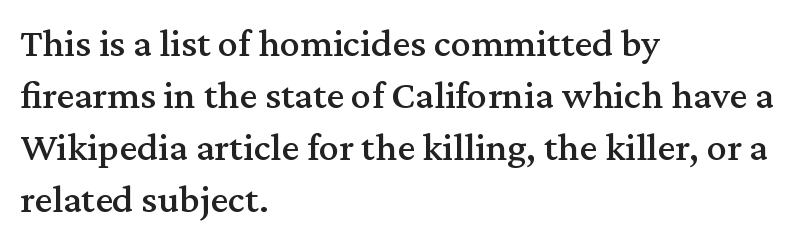
The image shows 40 px serif type, upright; set left-aligned, normal line spacing (1.3x), normal letter spacing, not underlined; medium stroke contrast and a medium x-height.
